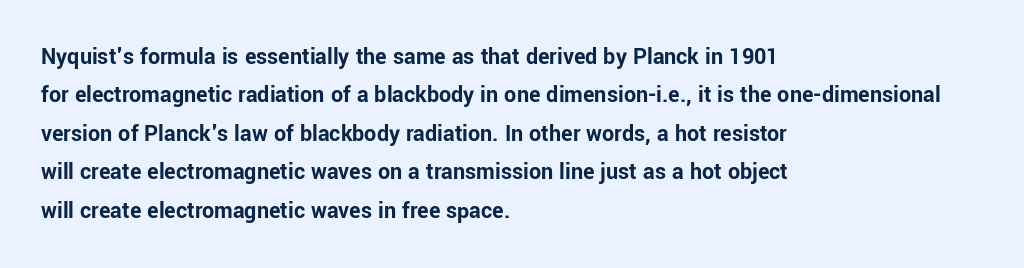
{"italic": "no", "bold": "yes", "underline": "no", "align": "left", "line_spacing": "normal", "line_spacing_ratio": 1.6, "letter_spacing": "normal", "letter_spacing_em": 0.0, "glyph_px": 24}
